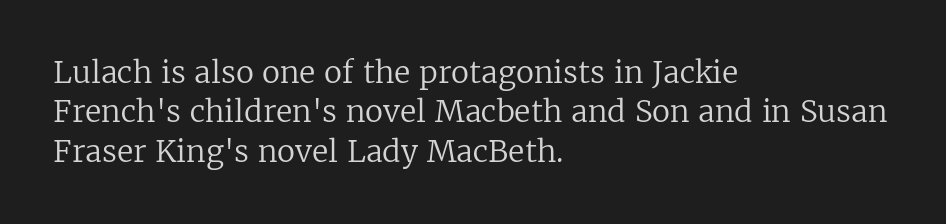
{"serif": "yes", "italic": "no", "bold": "no", "weight": "regular", "width": "normal", "stroke_contrast": "low", "x_height": "medium", "monospaced": "no", "underline": "no", "align": "left", "line_spacing": "normal", "line_spacing_ratio": 1.31, "letter_spacing": "normal", "letter_spacing_em": 0.0, "glyph_px": 30}
